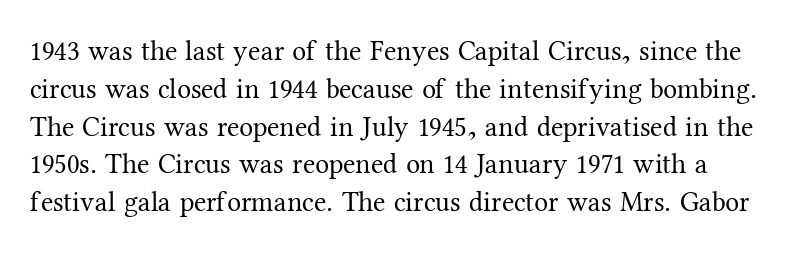
The image shows 28 px regular-weight serif type, upright; set normal line spacing (1.35x), normal letter spacing, not underlined; medium stroke contrast and a medium x-height.
